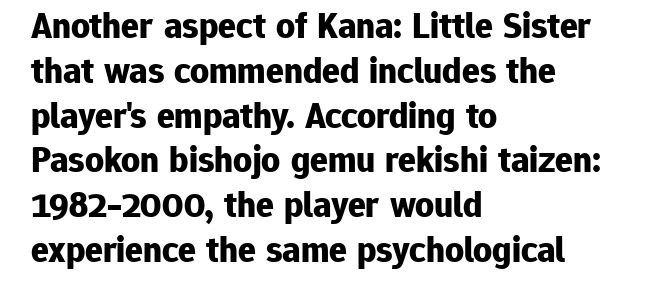
Q: Is the text bold? A: Yes.
Q: Is the text italic (slanted)? A: No, it is upright.
Q: Is the typeface a serif or a sans-serif typeface? A: Sans-serif.
Q: Is the text underlined? A: No.
Q: How is the paragraph aligned? A: Left-aligned.
Q: Is the spacing between letters normal or unusually wide? A: Normal.
Q: Width (condensed, normal, or wide)? A: Normal.
Q: Stroke contrast? A: Low.
Q: x-height? A: Medium.
Q: Monospaced? A: No.
